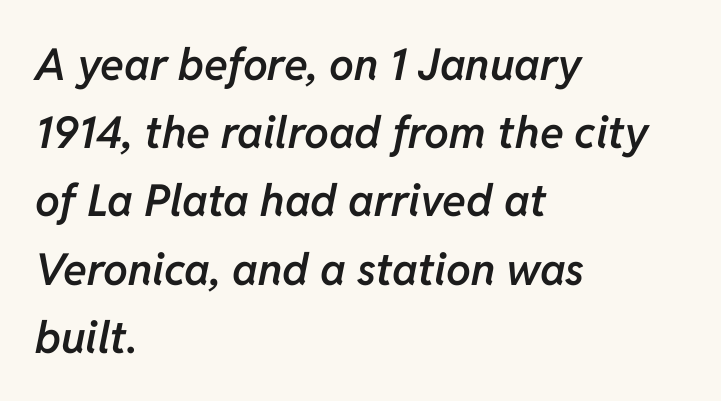
Summary of weight: moderately heavy, a semibold. Teacher's note: observe the even left margin — that is flush-left alignment. Leading matches the norm, producing a regular column. Yep, that's italic — everything's leaning. Nobody drew a line under any word here. Think of a printed novel: that variable character pitch is what you see here.
